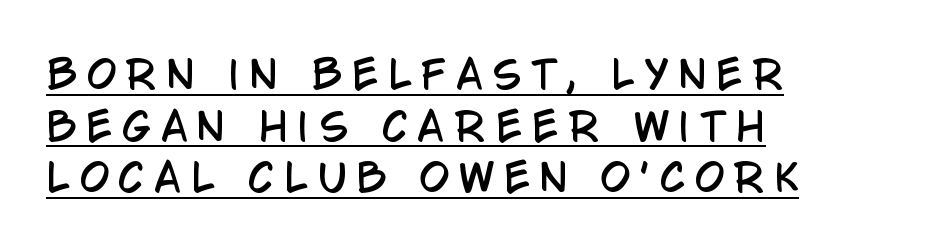
The image shows 38 px condensed sans-serif type, upright; set left-aligned, normal line spacing (1.36x), unusually wide letter spacing (+0.27 em), underlined; low stroke contrast and a large x-height.
